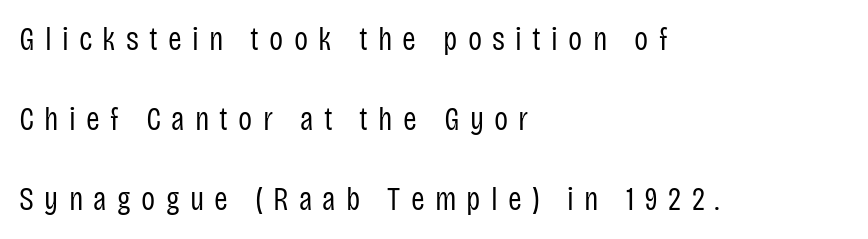
The image shows 33 px regular-weight, condensed sans-serif type, upright; set left-aligned, loose line spacing (2.43x), unusually wide letter spacing (+0.31 em), not underlined; low stroke contrast and a large x-height.
